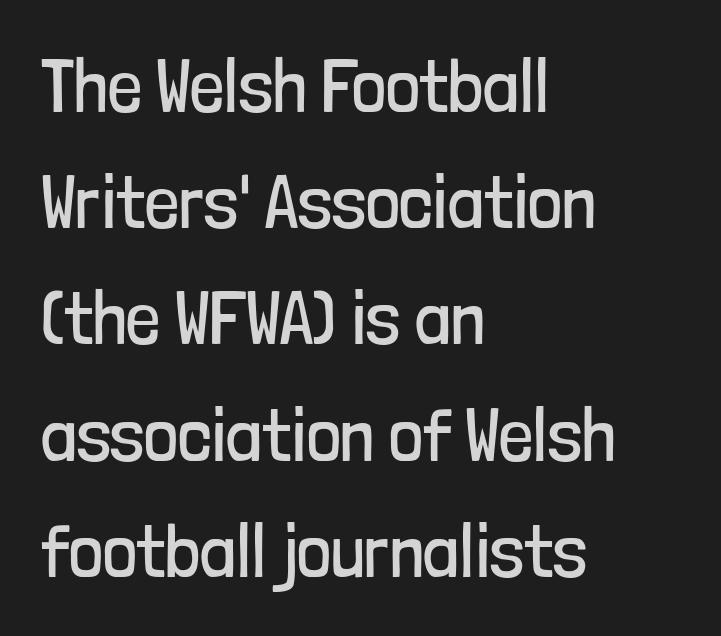
What's the leading like? Ordinary, nothing unusual. Where is the straight margin? On the left. The letters advance in unequal steps, a hallmark of proportional type. Think standard paragraph weight, or any step lighter than that. It's the straight-up-and-down kind of type. The tracking reads as untouched default to a designer's eye.
